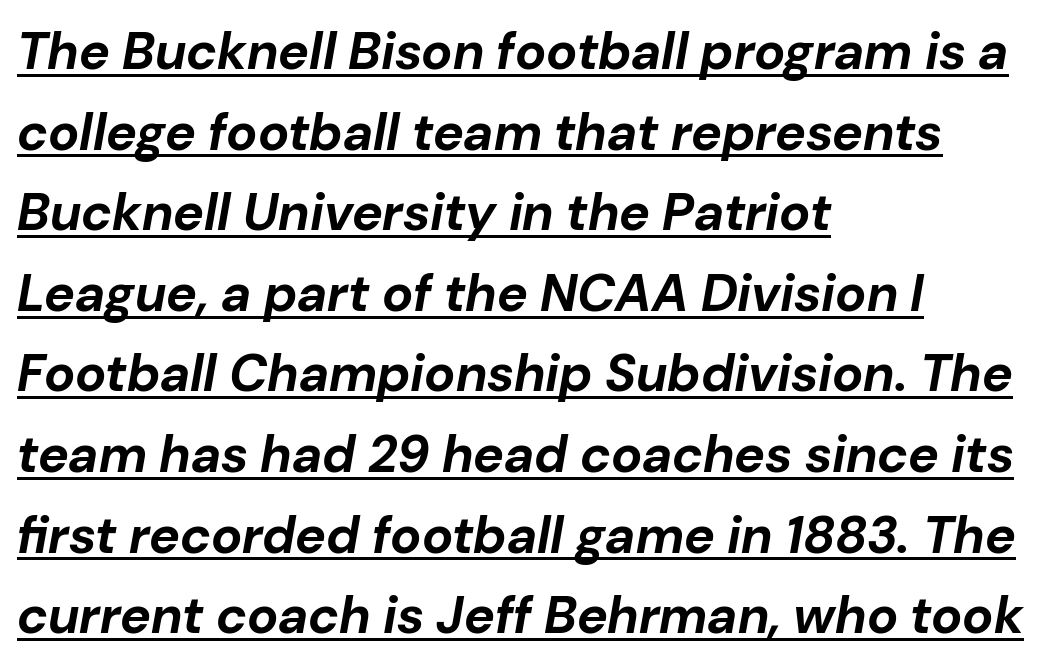
Q: Is the text bold? A: Yes.
Q: Is the text italic (slanted)? A: Yes, it leans right by about 10 degrees.
Q: Is the text underlined? A: Yes.
Q: How is the paragraph aligned? A: Left-aligned.
Q: Is the spacing between letters normal or unusually wide? A: Normal.
Q: Is the spacing between lines tight, normal or loose? A: Normal.
Q: Width (condensed, normal, or wide)? A: Normal.
Q: Stroke contrast? A: Low.
Q: x-height? A: Medium.
Q: Monospaced? A: No.
